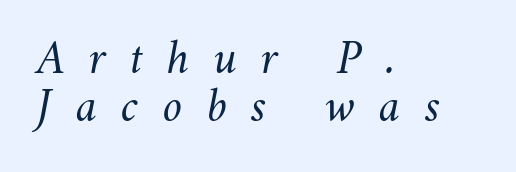
Looks like regular typesetting: each glyph gets only the width it needs. Would a proofreader flag this as italicized? Yes. Heft: none added — not bold. The compositor pushed each line to the left boundary. No word sits above an underline. Spacing between characters has been opened up far beyond the box default.
